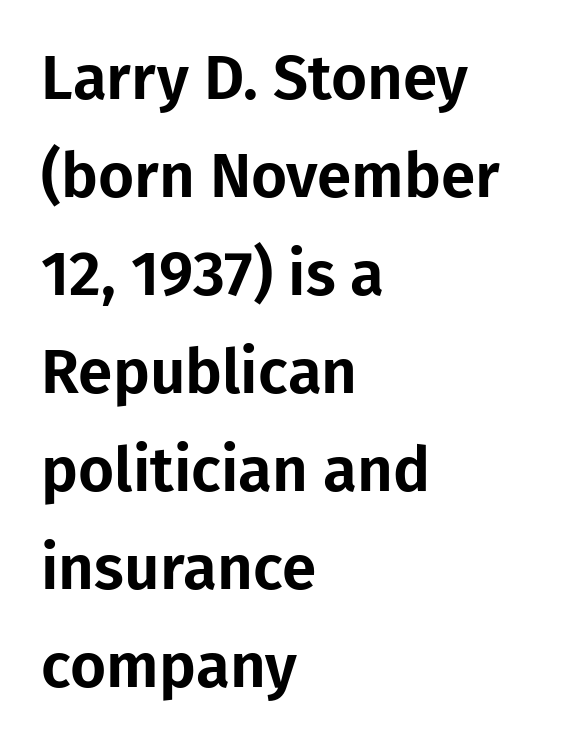
The image shows 62 px sans-serif type, upright; set left-aligned, normal line spacing (1.58x), normal letter spacing, not underlined; low stroke contrast and a medium x-height.
